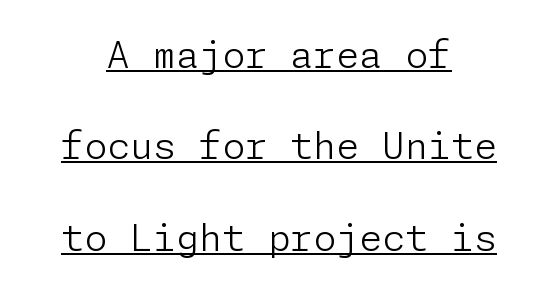
Q: Is the text bold? A: No.
Q: Is the text italic (slanted)? A: No, it is upright.
Q: Is the typeface a serif or a sans-serif typeface? A: Sans-serif.
Q: Is the text underlined? A: Yes.
Q: How is the paragraph aligned? A: Centered.
Q: Is the spacing between letters normal or unusually wide? A: Normal.
Q: Is the spacing between lines tight, normal or loose? A: Loose.
Q: Width (condensed, normal, or wide)? A: Normal.
Q: Stroke contrast? A: Low.
Q: x-height? A: Medium.
